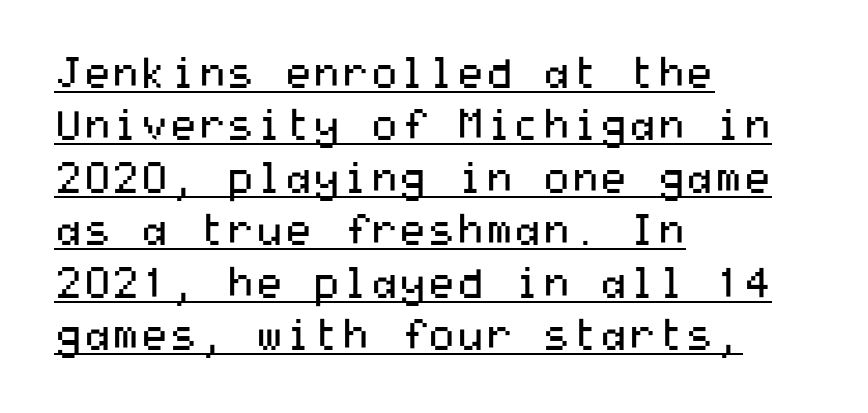
The image shows 41 px regular-weight, wide sans-serif type, upright; set left-aligned, normal line spacing (1.28x), normal letter spacing, underlined; medium stroke contrast and a medium x-height.
